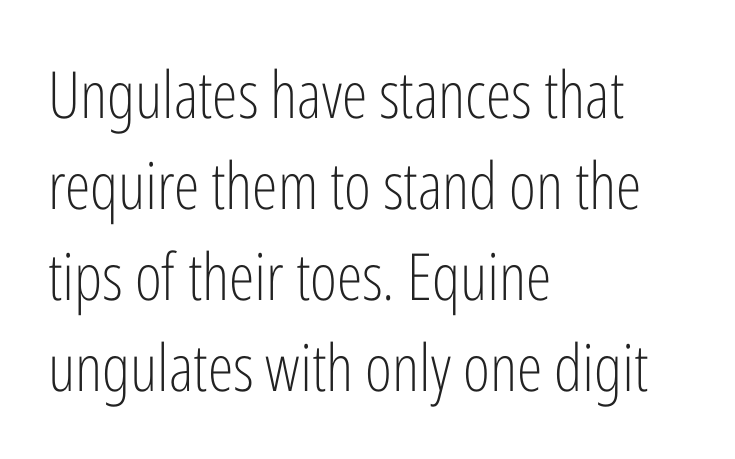
Q: Is the text bold? A: No.
Q: Is the text italic (slanted)? A: No, it is upright.
Q: Is the typeface a serif or a sans-serif typeface? A: Sans-serif.
Q: Is the text underlined? A: No.
Q: How is the paragraph aligned? A: Left-aligned.
Q: Is the spacing between letters normal or unusually wide? A: Normal.
Q: Is the spacing between lines tight, normal or loose? A: Normal.
Q: Width (condensed, normal, or wide)? A: Condensed.
Q: Stroke contrast? A: Low.
Q: x-height? A: Medium.
Q: Monospaced? A: No.
